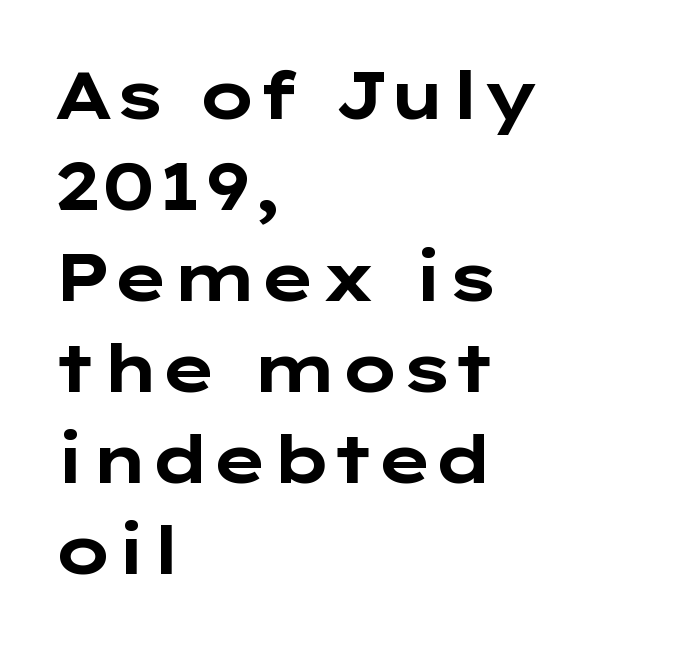
The image shows 66 px bold, wide sans-serif type, upright; set left-aligned, normal line spacing (1.38x), normal letter spacing, not underlined; low stroke contrast and a medium x-height.
